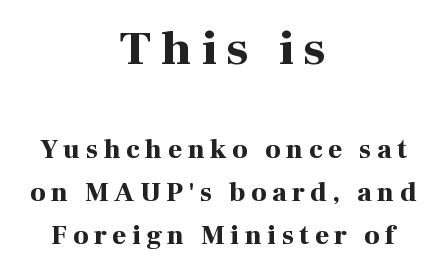
These lines are rendered in a variable-pitch font. The face used here has the dense, thick strokes of a bold. Rule under the text: the space is simply empty. Italic: no, the glyphs are upright roman. Classification — serif.
